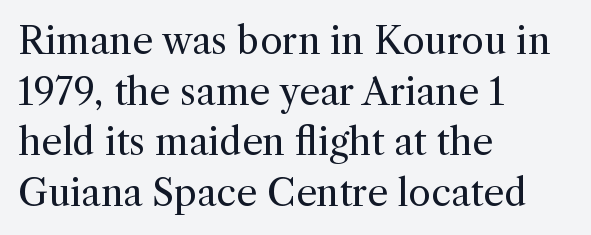
{"serif": "yes", "italic": "no", "bold": "no", "weight": "regular", "width": "normal", "x_height": "medium", "monospaced": "no", "underline": "no", "align": "left", "line_spacing": "normal", "line_spacing_ratio": 1.37, "letter_spacing": "normal", "letter_spacing_em": 0.0, "glyph_px": 37}
